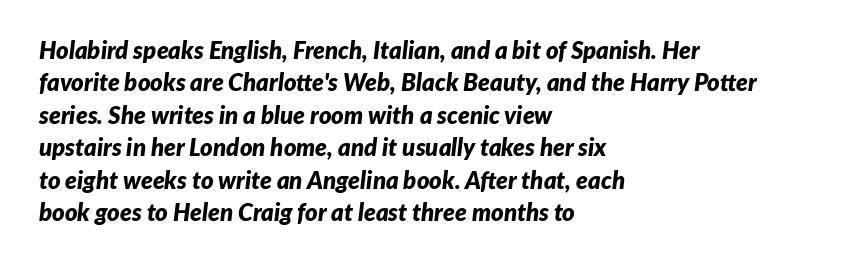
{"italic": "yes", "lean": "right", "slant_degrees": 7, "bold": "yes", "underline": "no", "align": "left", "line_spacing": "normal", "line_spacing_ratio": 1.35, "letter_spacing": "normal", "letter_spacing_em": 0.0, "glyph_px": 24}
